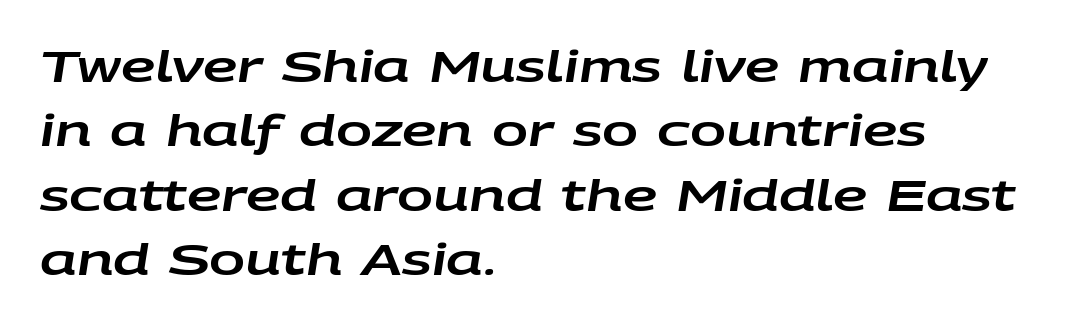
{"italic": "yes", "lean": "right", "slant_degrees": 9, "width": "wide", "stroke_contrast": "low", "x_height": "large", "monospaced": "no", "underline": "no", "align": "left", "line_spacing": "normal", "line_spacing_ratio": 1.5, "letter_spacing": "normal", "letter_spacing_em": 0.0, "glyph_px": 43}
